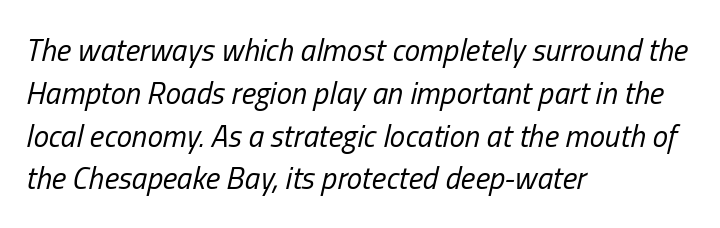
{"italic": "yes", "lean": "right", "slant_degrees": 13, "bold": "no", "weight": "regular", "width": "condensed", "stroke_contrast": "low", "x_height": "medium", "monospaced": "no", "underline": "no", "align": "left", "line_spacing": "normal", "line_spacing_ratio": 1.38, "letter_spacing": "normal", "letter_spacing_em": 0.0, "glyph_px": 31}
